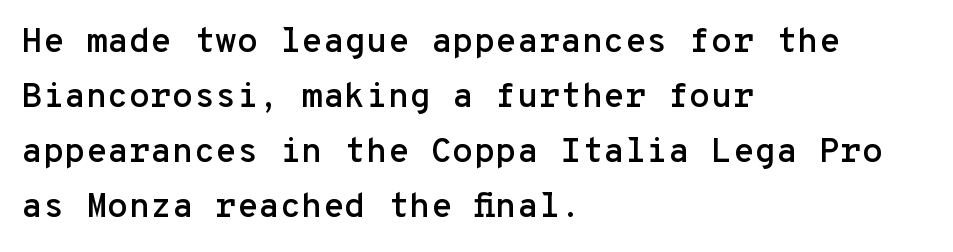
The image shows 35 px sans-serif type, upright, monospaced; set left-aligned, normal line spacing (1.57x), normal letter spacing, not underlined; low stroke contrast and a medium x-height.
